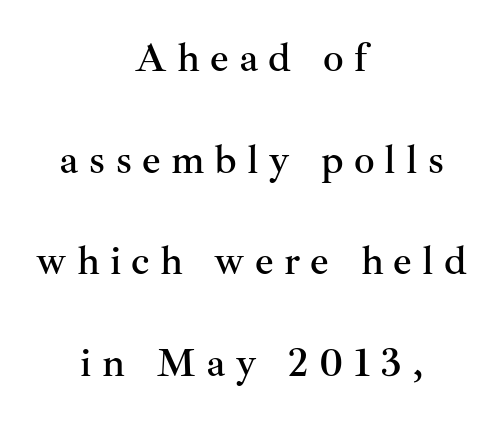
Nobody drew a line under any word here. Every row of glyphs is offset so its center matches the block's center. The passage shown stacks its lines with a broad gap. These lines are rendered in a variable-pitch font.
